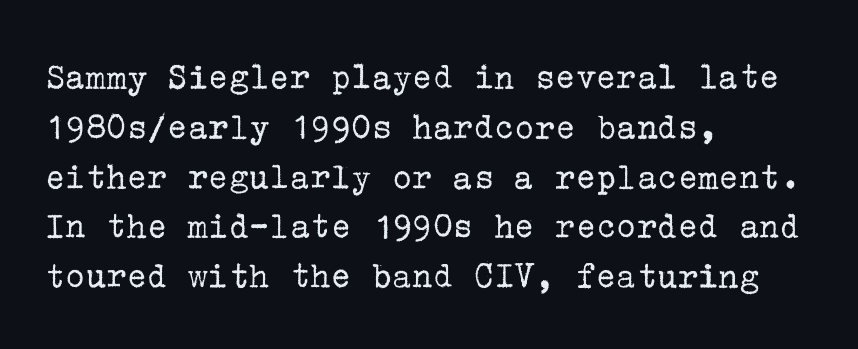
The image shows 38 px regular-weight serif type, upright; set left-aligned, normal line spacing (1.31x), normal letter spacing, not underlined; low stroke contrast and a medium x-height.
